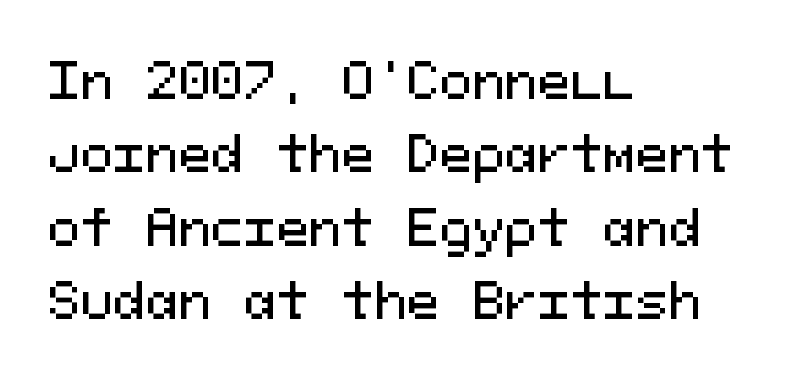
Q: Is the text italic (slanted)? A: No, it is upright.
Q: Is the typeface a serif or a sans-serif typeface? A: Sans-serif.
Q: Is the text underlined? A: No.
Q: How is the paragraph aligned? A: Left-aligned.
Q: Is the spacing between letters normal or unusually wide? A: Normal.
Q: Is the spacing between lines tight, normal or loose? A: Normal.
Q: Width (condensed, normal, or wide)? A: Normal.
Q: Stroke contrast? A: Medium.
Q: x-height? A: Medium.
Q: Monospaced? A: Yes.
